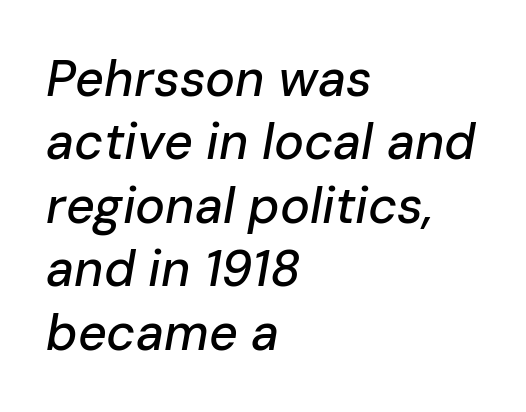
Q: Is the text italic (slanted)? A: Yes, it leans right by about 10 degrees.
Q: Is the text underlined? A: No.
Q: How is the paragraph aligned? A: Left-aligned.
Q: Is the spacing between letters normal or unusually wide? A: Normal.
Q: Is the spacing between lines tight, normal or loose? A: Normal.
Q: Width (condensed, normal, or wide)? A: Normal.
Q: Stroke contrast? A: Low.
Q: x-height? A: Medium.
Q: Monospaced? A: No.
